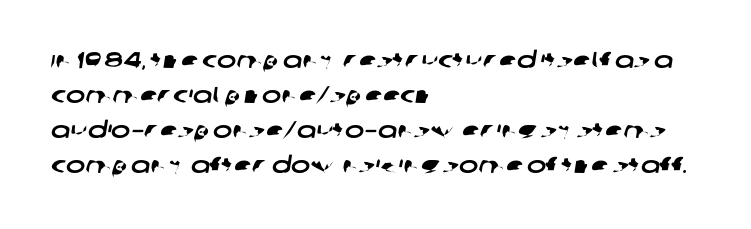
The image shows 23 px text type; set left-aligned, normal line spacing (1.52x), normal letter spacing, not underlined.
